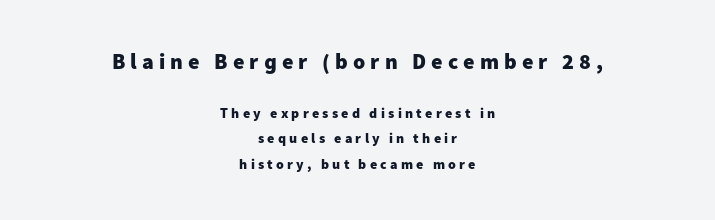
The image shows 22 px bold type, upright; set centered, line spacing 1.8x, unusually wide letter spacing (+0.23 em), not underlined; the first (top) block is 1.57x larger.
